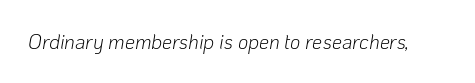
Q: Is the text bold? A: No.
Q: Is the text italic (slanted)? A: Yes, it leans right by about 10 degrees.
Q: Is the text underlined? A: No.
Q: Is the spacing between letters normal or unusually wide? A: Normal.
